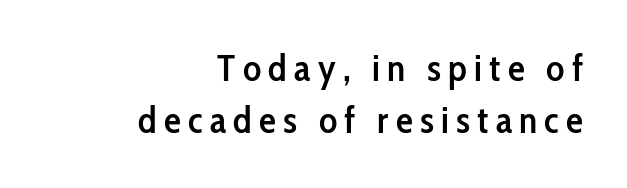
{"serif": "no", "italic": "no", "bold": "semi", "weight": "semibold", "width": "condensed", "stroke_contrast": "low", "x_height": "medium", "monospaced": "no", "underline": "no", "align": "right", "line_spacing": "normal", "line_spacing_ratio": 1.38, "glyph_px": 38}
